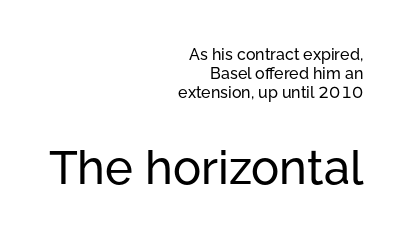
The image shows 47 px sans-serif type, upright; set right-aligned, line spacing 1.2x, normal letter spacing, not underlined; the second (bottom) block is 2.94x larger; low stroke contrast and a medium x-height.
